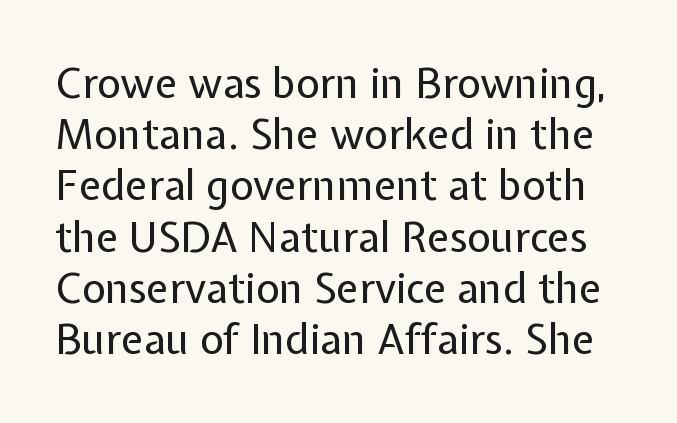
Serifs: no, the terminals of the letterforms are clean. Is this a fixed-width face? No — the glyphs have proportional, varying widths. A clean baseline with only descenders dipping below it. Whoever set this chose a conventional vertical rhythm. Default kerning and tracking; the words read as compact shapes. The font sits on the lighter half of the weight spectrum, regular included.
